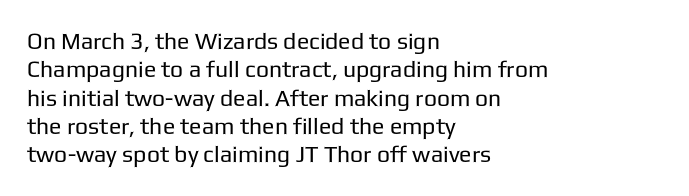
Nobody touched the tracking dial on this one. Visually the block forms a straight wall on the left and a jagged coastline on the right. Posture: upright roman. Beneath every word, the page is bare.
